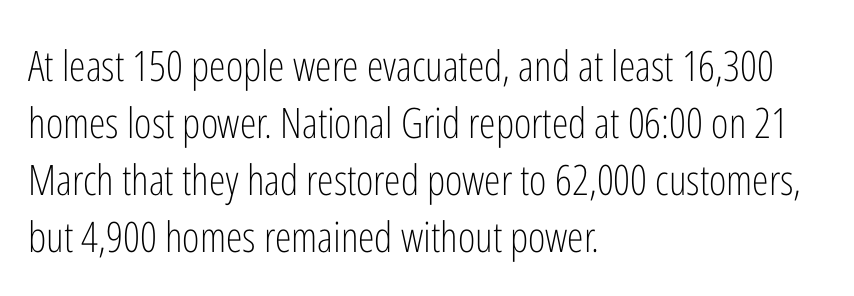
The image shows 42 px light, condensed sans-serif type, upright; set left-aligned, normal line spacing (1.36x), normal letter spacing, not underlined; low stroke contrast and a medium x-height.
